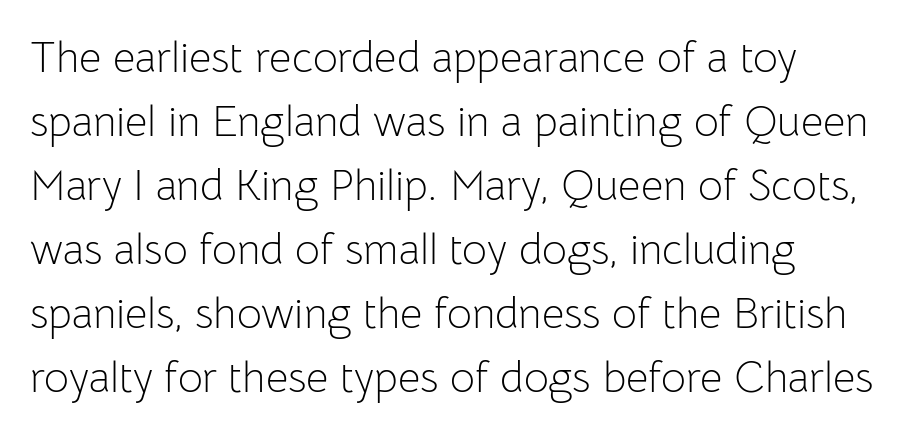
Weight: in the light-to-regular range. This sample uses a sans-serif face. Any mark beneath the type? The region is blank. These lines sit exactly where default settings would place them. These lines are rendered in a variable-pitch font. The paragraph has a hard left edge and a soft right edge.
